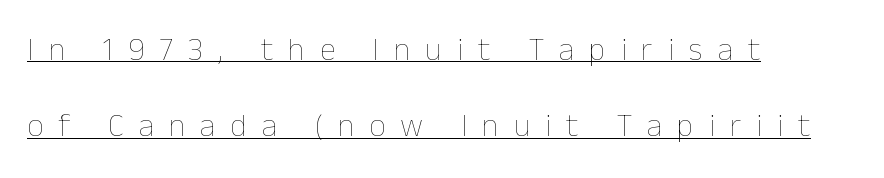
Airy leading. No italicization has been applied; the sample stays upright. What stands out about the letter spacing? Its width — letters are far apart. The font is comparable to plain body text, perhaps lighter.
